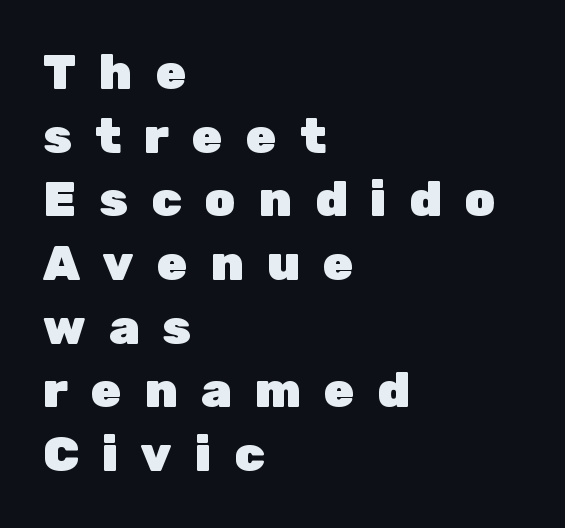
{"serif": "no", "italic": "no", "bold": "yes", "weight": "heavy", "width": "normal", "stroke_contrast": "low", "x_height": "medium", "monospaced": "no", "underline": "no", "align": "left", "line_spacing": "normal", "line_spacing_ratio": 1.3, "letter_spacing": "wide", "letter_spacing_em": 0.47, "glyph_px": 49}
